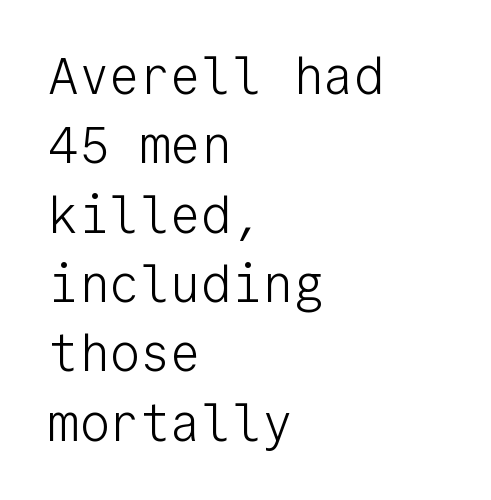
Q: Is the text bold? A: No.
Q: Is the text italic (slanted)? A: No, it is upright.
Q: Is the typeface a serif or a sans-serif typeface? A: Sans-serif.
Q: Is the text underlined? A: No.
Q: How is the paragraph aligned? A: Left-aligned.
Q: Is the spacing between letters normal or unusually wide? A: Normal.
Q: Is the spacing between lines tight, normal or loose? A: Normal.
Q: Width (condensed, normal, or wide)? A: Normal.
Q: Stroke contrast? A: Low.
Q: x-height? A: Medium.
Q: Monospaced? A: Yes.
